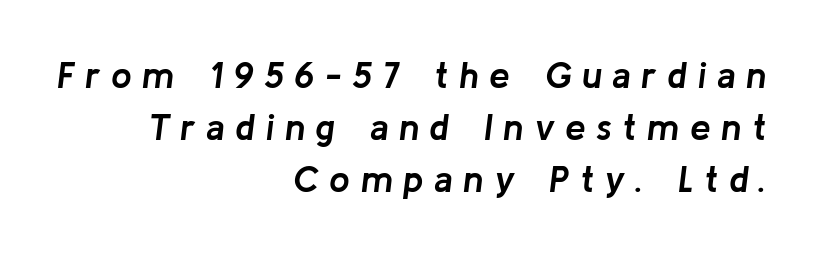
Q: Is the text bold? A: Yes.
Q: Is the text italic (slanted)? A: Yes, it leans right by about 8 degrees.
Q: Is the text underlined? A: No.
Q: How is the paragraph aligned? A: Right-aligned.
Q: Is the spacing between letters normal or unusually wide? A: Unusually wide.
Q: Is the spacing between lines tight, normal or loose? A: Normal.
Q: Width (condensed, normal, or wide)? A: Normal.
Q: Stroke contrast? A: Low.
Q: x-height? A: Medium.
Q: Monospaced? A: No.
